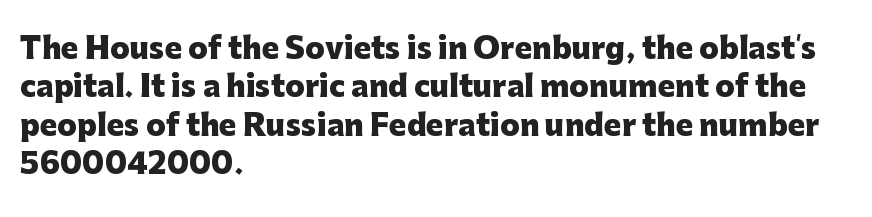
{"serif": "no", "italic": "no", "bold": "yes", "weight": "heavy", "width": "normal", "stroke_contrast": "low", "x_height": "medium", "monospaced": "no", "underline": "no", "align": "left", "line_spacing": "normal", "line_spacing_ratio": 1.32, "letter_spacing": "normal", "letter_spacing_em": 0.0, "glyph_px": 29}
